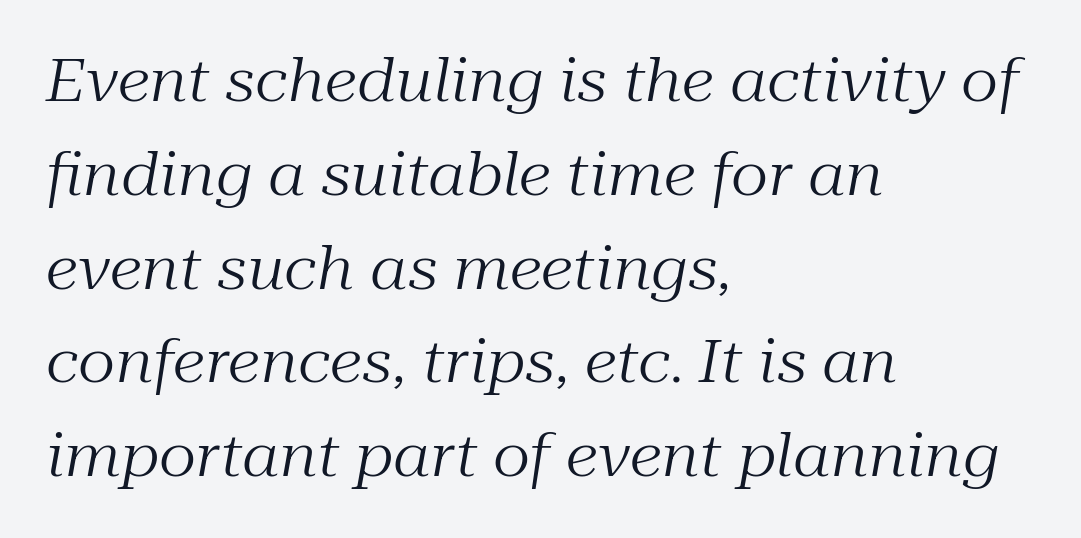
The image shows 59 px regular-weight serif type, italic (leaning right); set left-aligned, normal line spacing (1.59x), normal letter spacing, not underlined; medium stroke contrast and a medium x-height.
